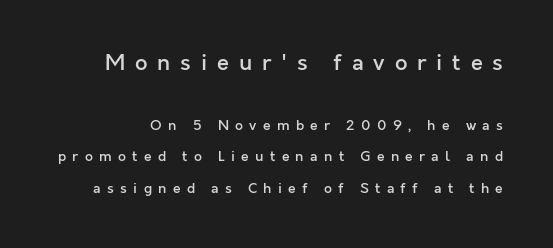
The letters in the upper block stand taller than those in the block below. Display-style spreading of the glyphs; the letterfit is very open. The characters look somewhat weighty, a semibold short of true bold. Reading down the column, the eye jumps a long way to each next line.
